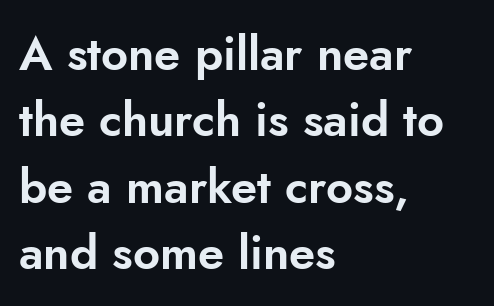
Quick note: interline space is typical. Stroke terminals: plain, sans-serif. Left-aligned paragraph, ragged on the right. Check under the words: just untouched page.
